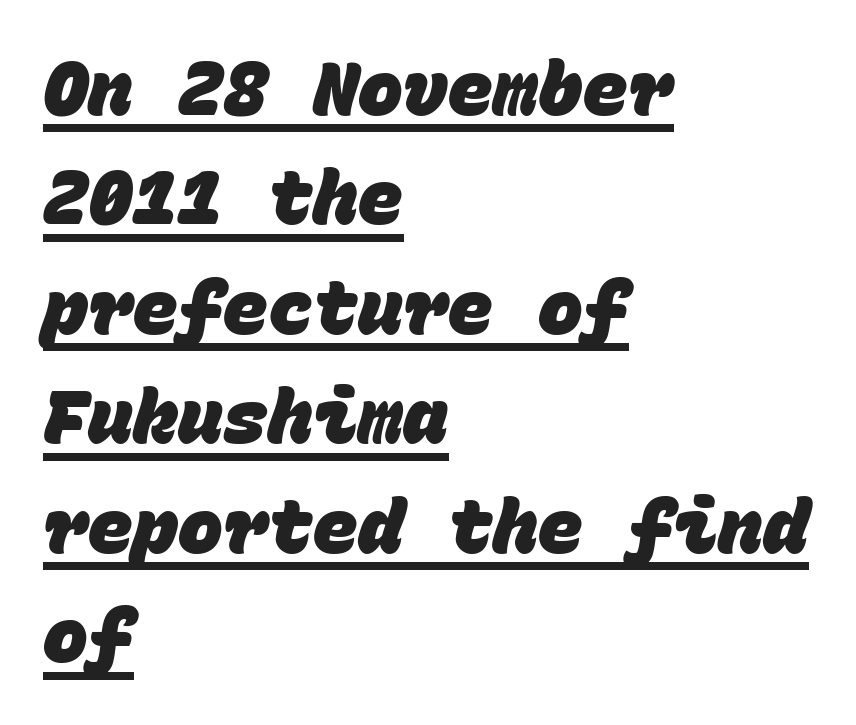
Q: Is the text bold? A: Yes.
Q: Is the typeface a serif or a sans-serif typeface? A: Sans-serif.
Q: Is the text underlined? A: Yes.
Q: How is the paragraph aligned? A: Left-aligned.
Q: Is the spacing between letters normal or unusually wide? A: Normal.
Q: Is the spacing between lines tight, normal or loose? A: Normal.
Q: Width (condensed, normal, or wide)? A: Normal.
Q: Stroke contrast? A: Low.
Q: x-height? A: Large.
Q: Monospaced? A: Yes.
